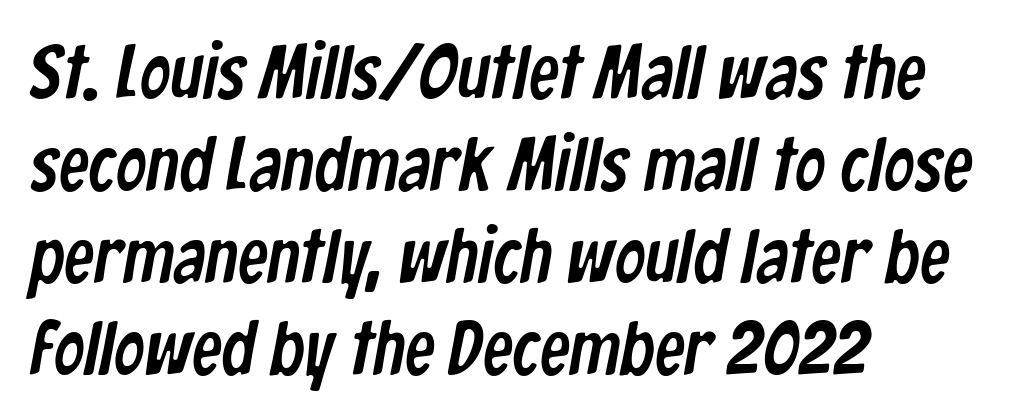
The image shows 76 px condensed sans-serif type; set left-aligned, line spacing 1.21x, normal letter spacing, not underlined; low stroke contrast and a medium x-height.
